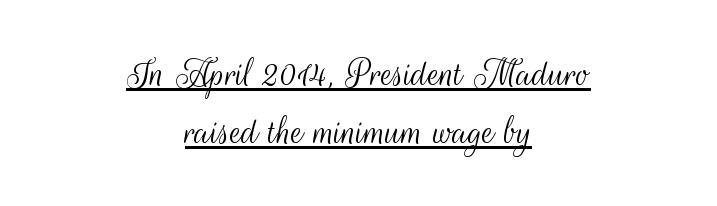
Observe the absence of serifs on each vertical stroke in this sample. The strokes are not fattened; the text isn't bold. Varying glyph widths throughout — classic text-font behaviour. Typeset on center — no edge is straight. Underlined type.
